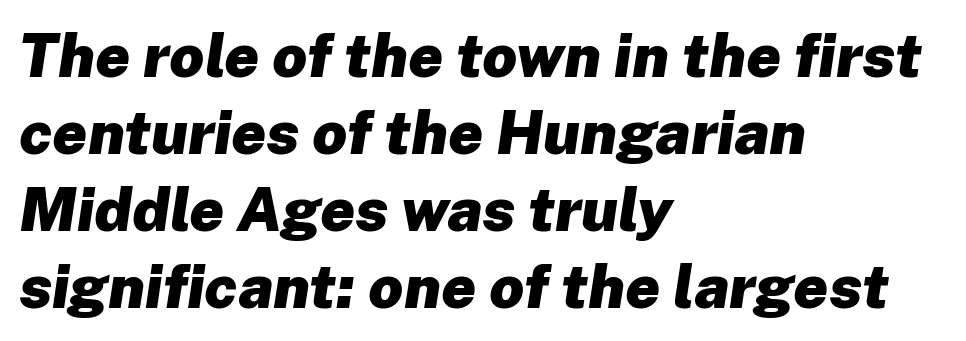
{"italic": "yes", "lean": "right", "slant_degrees": 8, "bold": "yes", "weight": "heavy", "width": "normal", "stroke_contrast": "low", "x_height": "medium", "monospaced": "no", "underline": "no", "align": "left", "line_spacing": "normal", "line_spacing_ratio": 1.26, "letter_spacing": "normal", "letter_spacing_em": 0.0, "glyph_px": 61}
